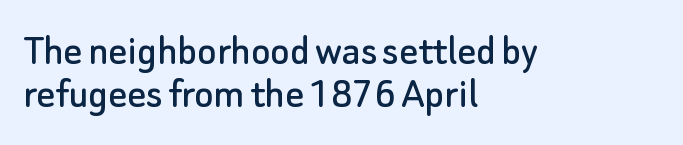
{"serif": "no", "italic": "no", "width": "normal", "stroke_contrast": "low", "x_height": "small", "monospaced": "no", "underline": "no", "align": "left", "line_spacing": "tight", "line_spacing_ratio": 0.96, "letter_spacing": "normal", "letter_spacing_em": 0.0, "glyph_px": 45}
